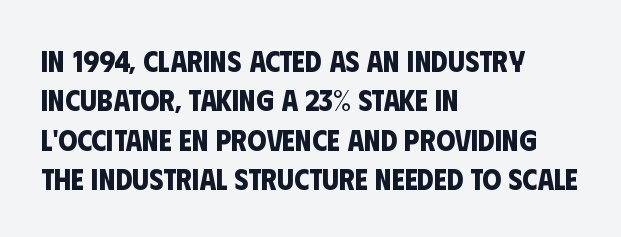
Notice how descenders clear the ascenders below comfortably — that's standard leading. The lines are quadded left. Looks like regular typesetting: each glyph gets only the width it needs. Stroke terminals: plain, sans-serif.
